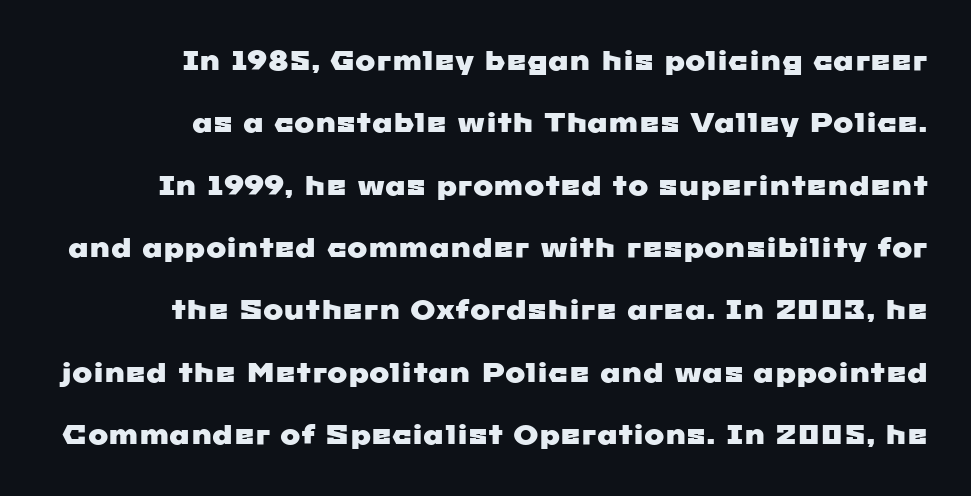
{"underline": "no", "align": "right", "line_spacing": "loose", "line_spacing_ratio": 2.31, "letter_spacing": "normal", "letter_spacing_em": 0.0, "glyph_px": 27}
